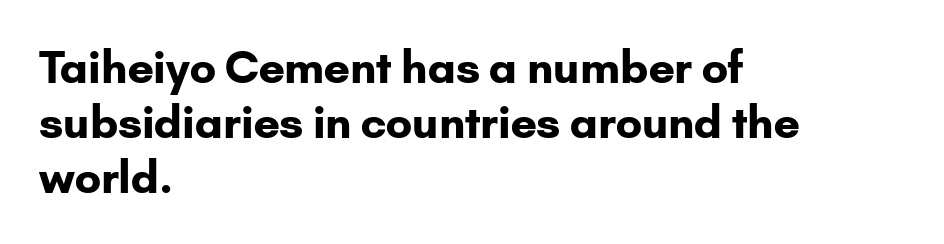
Notice how descenders clear the ascenders below comfortably — that's standard leading. Typeset ragged right — the left edge is the straight one. The face used here is proportionally spaced, like ordinary book or web type. The designer went with a sans here, leaving each stem footless.
